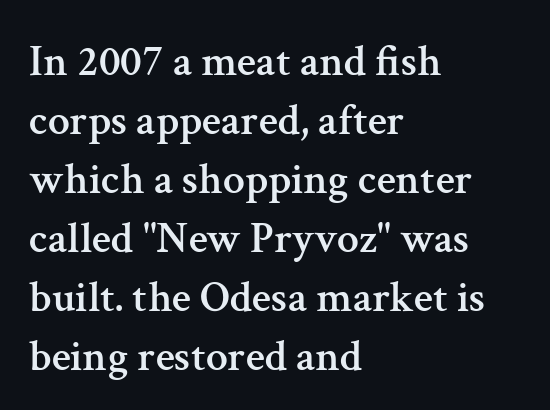
The image shows 44 px serif type, upright; set left-aligned, normal line spacing (1.34x), normal letter spacing, not underlined; medium stroke contrast and a medium x-height.
